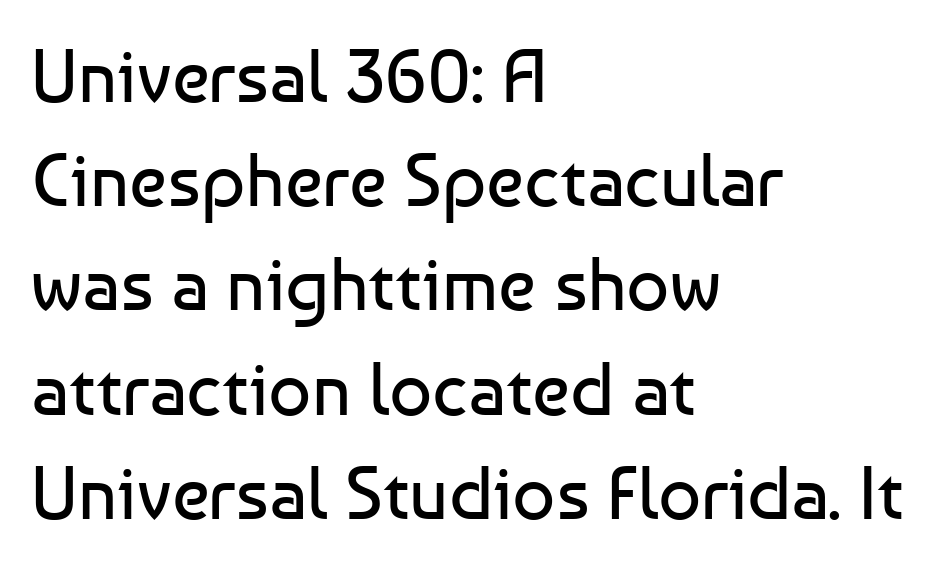
Q: Is the text bold? A: No.
Q: Is the text italic (slanted)? A: No, it is upright.
Q: Is the typeface a serif or a sans-serif typeface? A: Sans-serif.
Q: Is the text underlined? A: No.
Q: How is the paragraph aligned? A: Left-aligned.
Q: Is the spacing between letters normal or unusually wide? A: Normal.
Q: Is the spacing between lines tight, normal or loose? A: Normal.
Q: Width (condensed, normal, or wide)? A: Normal.
Q: Stroke contrast? A: Low.
Q: x-height? A: Medium.
Q: Monospaced? A: No.
